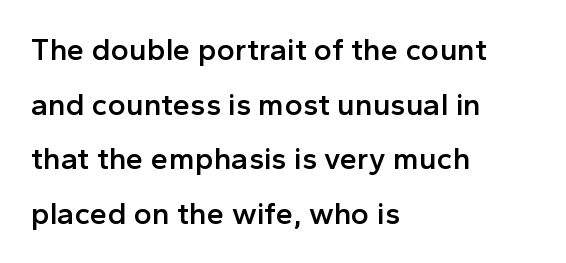
Each row of text sits above clean, open space. Are there feet on the stems? There aren't — it's a sans. A typesetter would call this proportional, since set widths differ per character. How are the letters spaced? Ordinarily, with no added tracking. Summary of weight: moderately heavy, a semibold.
